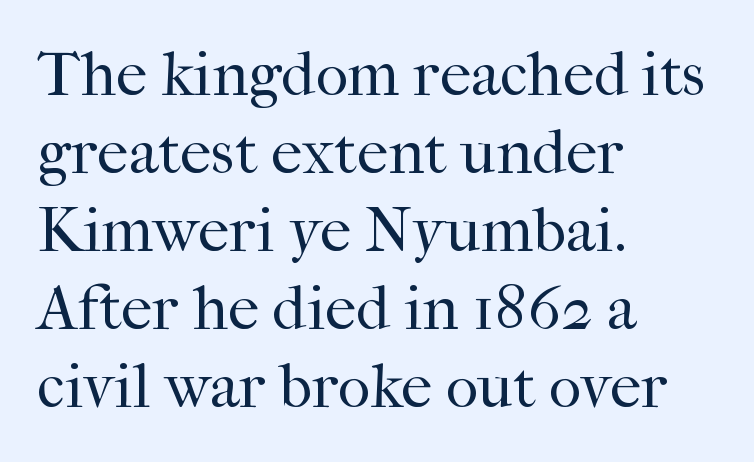
The image shows 63 px regular-weight serif type, upright; set left-aligned, line spacing 1.24x, normal letter spacing, not underlined; high stroke contrast and a medium x-height.
